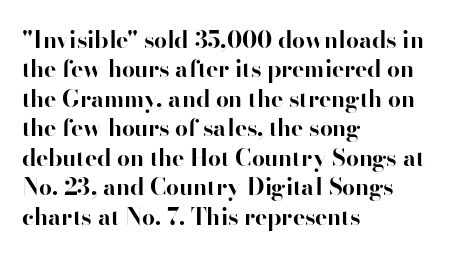
Q: Is the text bold? A: Yes.
Q: Is the text italic (slanted)? A: No, it is upright.
Q: Is the text underlined? A: No.
Q: How is the paragraph aligned? A: Left-aligned.
Q: Is the spacing between letters normal or unusually wide? A: Normal.
Q: Is the spacing between lines tight, normal or loose? A: Normal.
